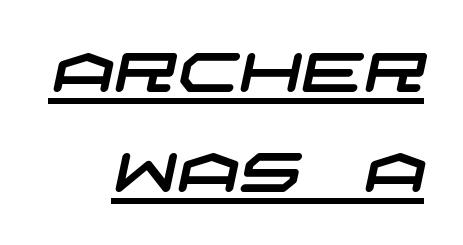
{"serif": "no", "width": "wide", "stroke_contrast": "low", "x_height": "large", "underline": "yes", "align": "right", "line_spacing_ratio": 1.82, "letter_spacing": "normal", "letter_spacing_em": 0.0, "glyph_px": 55}
